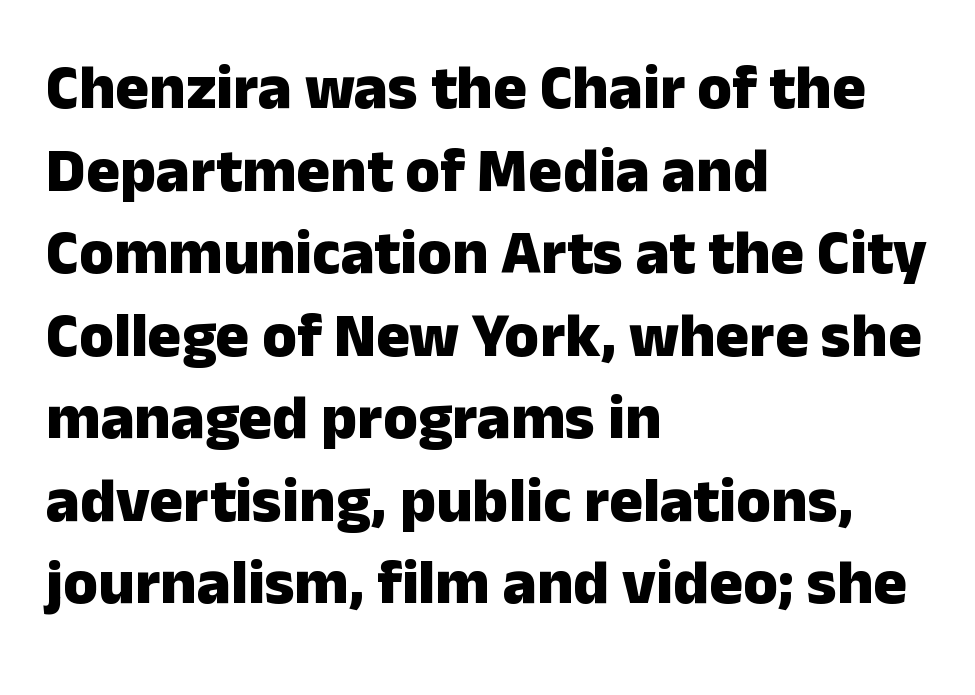
Q: Is the text bold? A: Yes.
Q: Is the text italic (slanted)? A: No, it is upright.
Q: Is the typeface a serif or a sans-serif typeface? A: Sans-serif.
Q: Is the text underlined? A: No.
Q: How is the paragraph aligned? A: Left-aligned.
Q: Is the spacing between letters normal or unusually wide? A: Normal.
Q: Is the spacing between lines tight, normal or loose? A: Normal.
Q: Width (condensed, normal, or wide)? A: Normal.
Q: Stroke contrast? A: Low.
Q: x-height? A: Medium.
Q: Monospaced? A: No.
